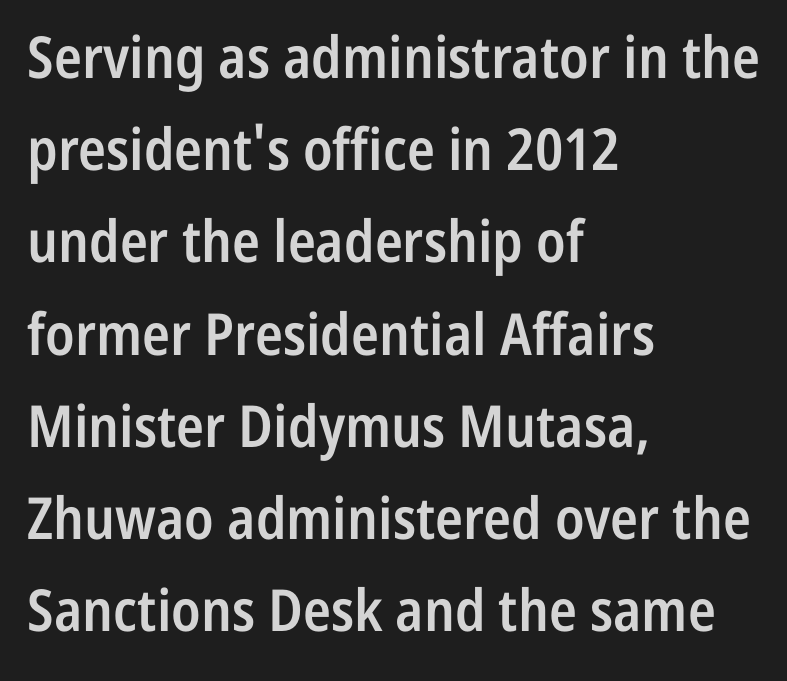
The image shows 58 px semibold, condensed sans-serif type, upright; set left-aligned, normal line spacing (1.59x), normal letter spacing, not underlined; low stroke contrast and a medium x-height.
